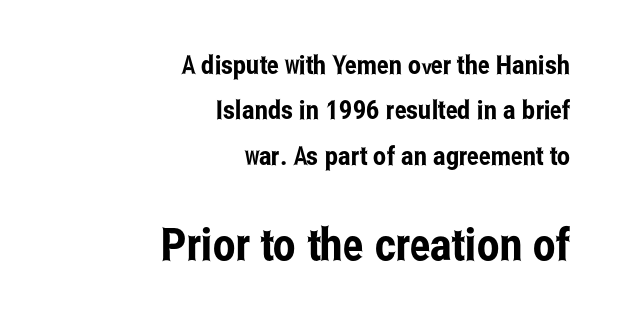
Q: Is the text italic (slanted)? A: No, it is upright.
Q: Is the typeface a serif or a sans-serif typeface? A: Sans-serif.
Q: Is the text underlined? A: No.
Q: How is the paragraph aligned? A: Right-aligned.
Q: Is the spacing between letters normal or unusually wide? A: Normal.
Q: Which block of text is set in a larger size, the first (top) or the second (bottom)? A: The second (bottom) one.
Q: Width (condensed, normal, or wide)? A: Condensed.
Q: Stroke contrast? A: Low.
Q: x-height? A: Medium.
Q: Monospaced? A: No.
